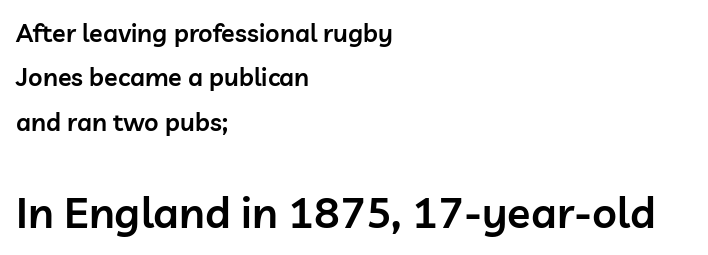
Underline: absent. Nothing unusual about the tracking: characters are spaced as the font intends. Spacing verdict: proportional, widths tailored to each character. These two chunks differ in scale, with the bottom chunk taking the larger measure. Tall strokes in this sample are plumb rather than angled.
